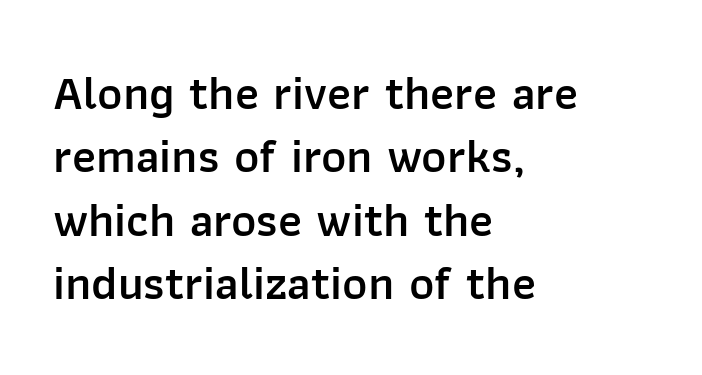
The letterforms sit shoulder to shoulder at normal distance. Are there feet on the stems? There aren't — it's a sans. Descender tails drop into unmarked territory. The rendering uses natural spacing where letterforms have individual widths. The passage shown is semibold, sitting just below true bold. The rendering anchors every line to the left-hand side.
